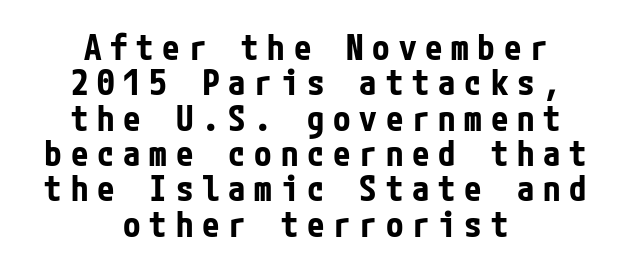
The letters are spread apart with noticeably loose tracking. No word sits above an underline. Every row of glyphs is offset so its center matches the block's center. The letters stand straight up with perfectly vertical stems. Unlike a traditional serif, this face leaves its strokes unadorned.
